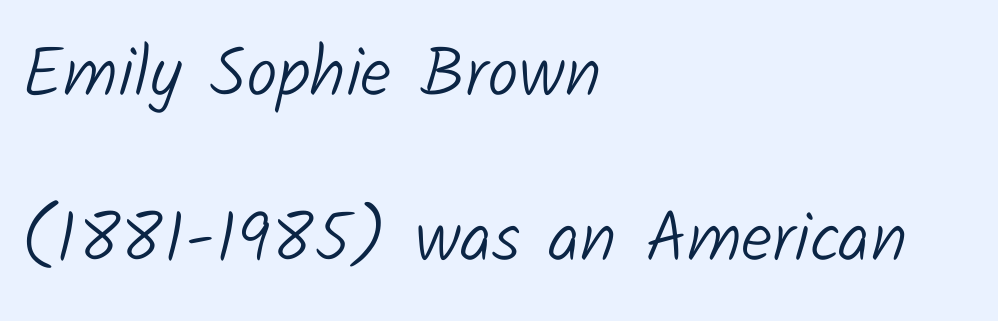
{"serif": "no", "bold": "no", "weight": "light", "width": "normal", "stroke_contrast": "low", "x_height": "medium", "monospaced": "no", "underline": "no", "align": "left", "line_spacing": "loose", "line_spacing_ratio": 2.36, "letter_spacing": "normal", "letter_spacing_em": 0.0, "glyph_px": 70}
